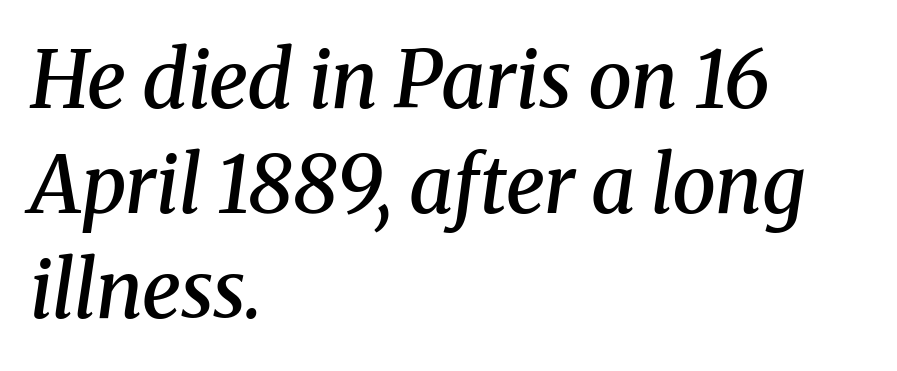
Q: Is the text bold? A: Semi-bold.
Q: Is the text italic (slanted)? A: Yes, it leans right by about 8 degrees.
Q: Is the typeface a serif or a sans-serif typeface? A: Serif.
Q: Is the text underlined? A: No.
Q: How is the paragraph aligned? A: Left-aligned.
Q: Is the spacing between letters normal or unusually wide? A: Normal.
Q: Is the spacing between lines tight, normal or loose? A: Normal.
Q: Width (condensed, normal, or wide)? A: Normal.
Q: Stroke contrast? A: Medium.
Q: x-height? A: Medium.
Q: Monospaced? A: No.
